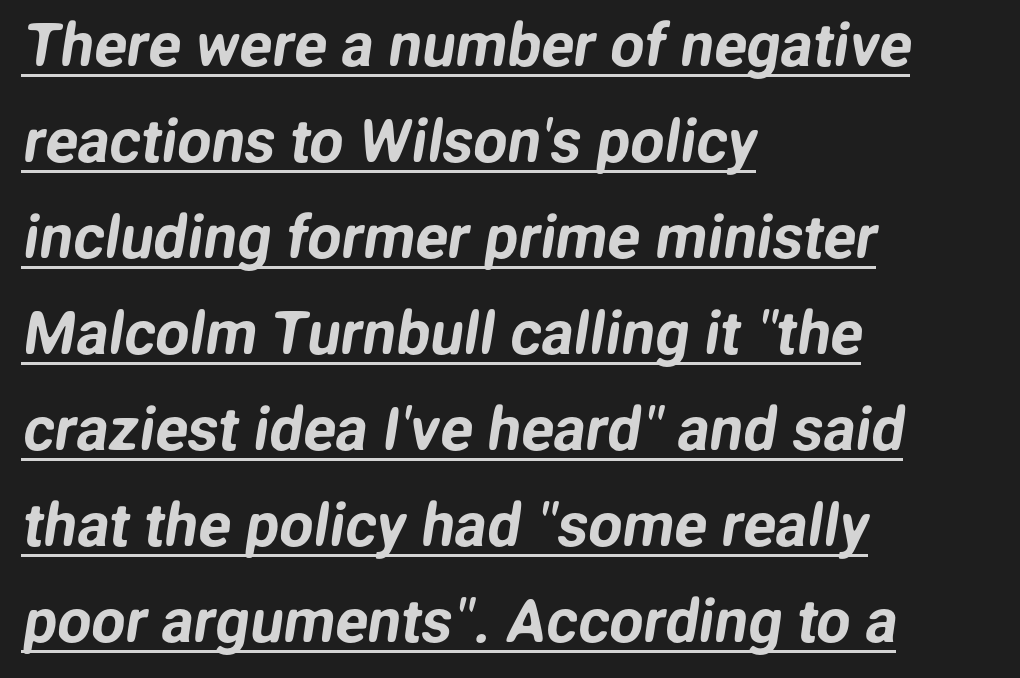
Q: Is the typeface a serif or a sans-serif typeface? A: Sans-serif.
Q: Is the text underlined? A: Yes.
Q: How is the paragraph aligned? A: Left-aligned.
Q: Is the spacing between letters normal or unusually wide? A: Normal.
Q: Is the spacing between lines tight, normal or loose? A: Normal.
Q: Width (condensed, normal, or wide)? A: Normal.
Q: Stroke contrast? A: Low.
Q: x-height? A: Medium.
Q: Monospaced? A: No.
